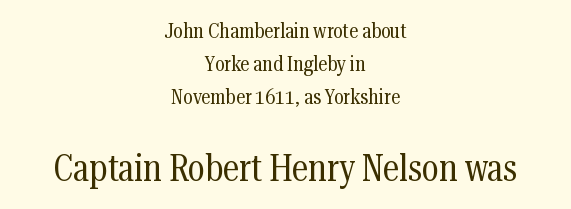
The image shows 37 px regular-weight, condensed serif type, upright; set centered, normal line spacing (1.56x), normal letter spacing, not underlined; the second (bottom) block is 1.76x larger; medium stroke contrast and a medium x-height.
